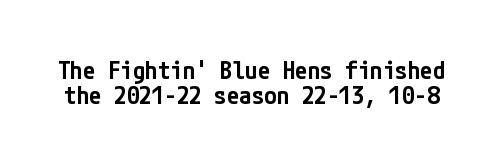
The image shows 25 px text type, upright; set tight line spacing (1.02x), normal letter spacing, not underlined.
